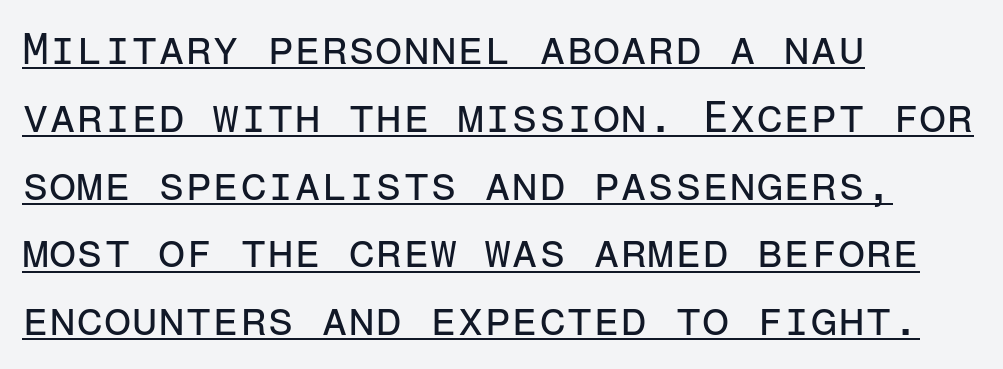
{"serif": "no", "italic": "no", "bold": "no", "weight": "regular", "width": "normal", "stroke_contrast": "low", "x_height": "medium", "monospaced": "yes", "underline": "yes", "align": "left", "line_spacing": "normal", "line_spacing_ratio": 1.54, "letter_spacing": "normal", "letter_spacing_em": 0.0, "glyph_px": 44}
